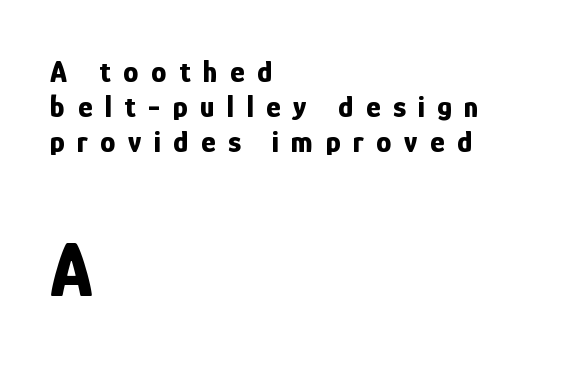
{"serif": "no", "italic": "no", "bold": "yes", "weight": "bold", "width": "condensed", "stroke_contrast": "low", "x_height": "medium", "monospaced": "no", "underline": "no", "align": "left", "line_spacing": "tight", "line_spacing_ratio": 1.13, "letter_spacing": "wide", "letter_spacing_em": 0.4, "larger_block": "second", "size_ratio": 2.52, "glyph_px": 78}
